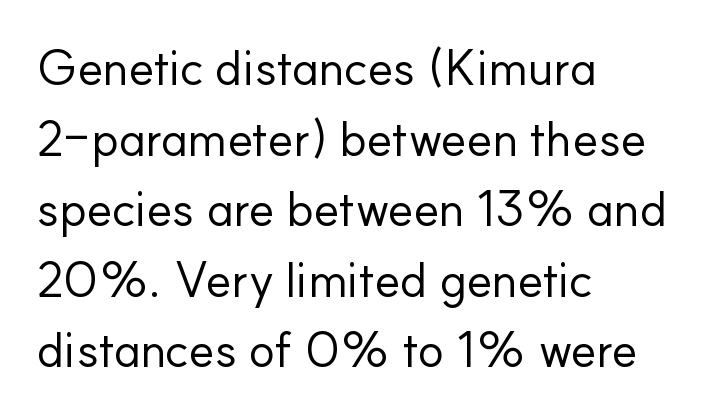
Q: Is the text bold? A: No.
Q: Is the text italic (slanted)? A: No, it is upright.
Q: Is the typeface a serif or a sans-serif typeface? A: Sans-serif.
Q: Is the text underlined? A: No.
Q: How is the paragraph aligned? A: Left-aligned.
Q: Is the spacing between letters normal or unusually wide? A: Normal.
Q: Is the spacing between lines tight, normal or loose? A: Normal.
Q: Width (condensed, normal, or wide)? A: Normal.
Q: Stroke contrast? A: Low.
Q: x-height? A: Small.
Q: Monospaced? A: No.
